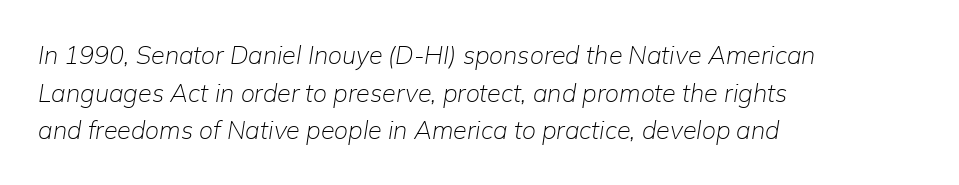
The image shows 25 px text type, italic (leaning right); set left-aligned, normal line spacing (1.51x), normal letter spacing, not underlined.
